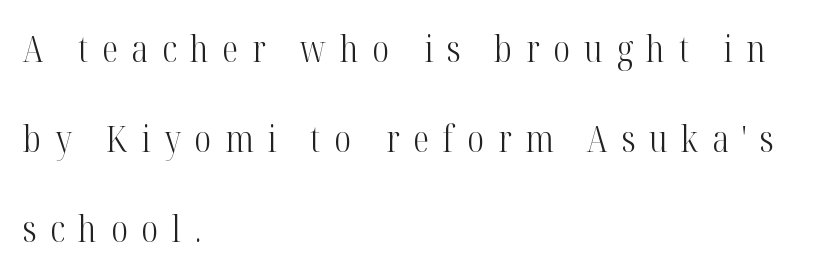
The image shows 36 px light, condensed serif type, upright; set left-aligned, loose line spacing (2.5x), unusually wide letter spacing (+0.38 em), not underlined; high stroke contrast and a medium x-height.
